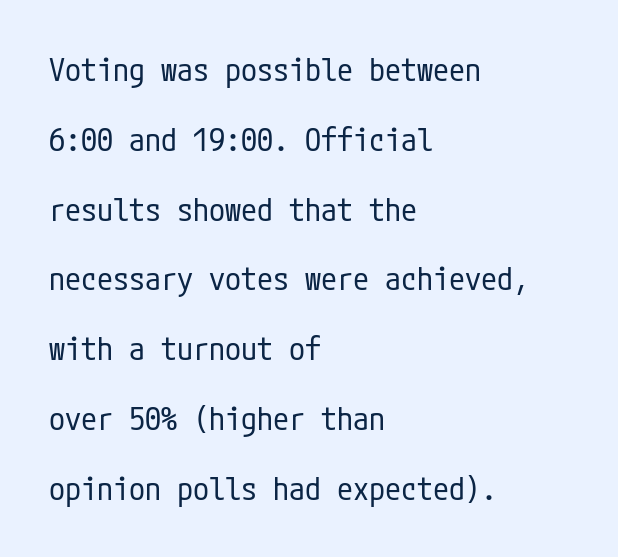
{"serif": "no", "italic": "no", "bold": "no", "weight": "regular", "width": "condensed", "stroke_contrast": "low", "x_height": "medium", "underline": "no", "align": "left", "line_spacing": "loose", "line_spacing_ratio": 2.18, "letter_spacing": "normal", "letter_spacing_em": 0.0, "glyph_px": 32}
